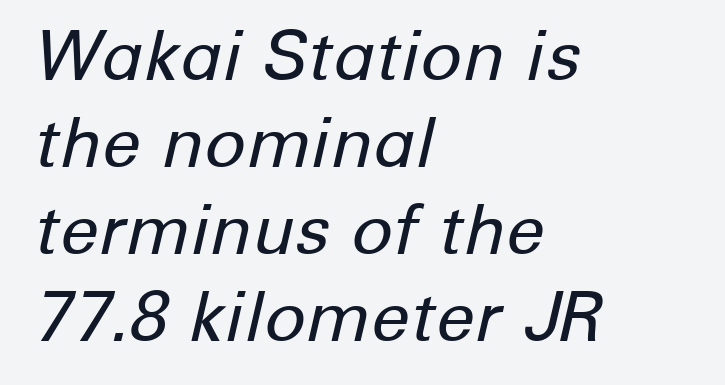
These lines keep a tight, regular rhythm from letter to letter. Each new line begins a customary step beneath the previous one. Do the characters align in a grid? No, the font is proportional. The typeface has the unassuming heft of standard copy or less. The paragraph shown leans on its left margin. Every character sits at an angle, as italics do.
